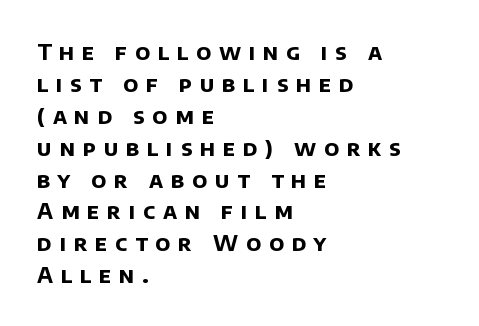
Between one letter and the next there's a generous, obvious gap. If you measured baseline to baseline, you'd find a middling distance. Letters rest on an invisible, unmarked baseline. A full-strength bold gives these letters their thick strokes.
